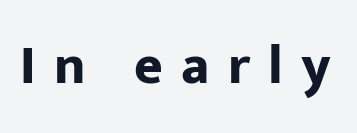
In terms of posture, this sample is upright. Display-style spreading of the glyphs; the letterfit is very open. Check under the words: just untouched page. In terms of weight, the rendering is a true, heavy bold.
